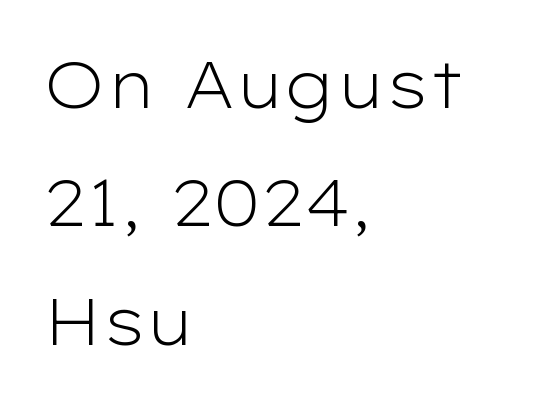
The ragged edge is on the right, which tells us the setting is flush left. Stroke terminals: plain, sans-serif. Is this a fixed-width face? No — the glyphs have proportional, varying widths. Tracking value appears to be zero — textbook default spacing. Weight: regular or lighter.
